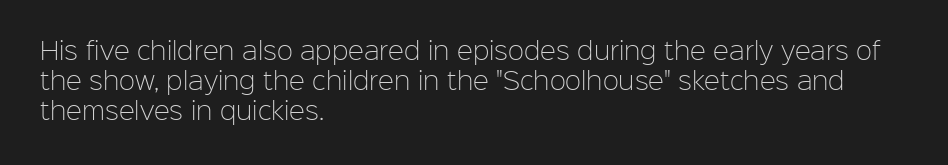
The image shows 24 px text type, upright; set left-aligned, normal line spacing (1.25x), normal letter spacing, not underlined.
